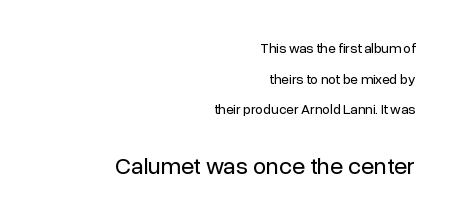
Q: Is the text bold? A: No.
Q: Is the text italic (slanted)? A: No, it is upright.
Q: Is the text underlined? A: No.
Q: How is the paragraph aligned? A: Right-aligned.
Q: Is the spacing between letters normal or unusually wide? A: Normal.
Q: Is the spacing between lines tight, normal or loose? A: Loose.
Q: Which block of text is set in a larger size, the first (top) or the second (bottom)? A: The second (bottom) one.
